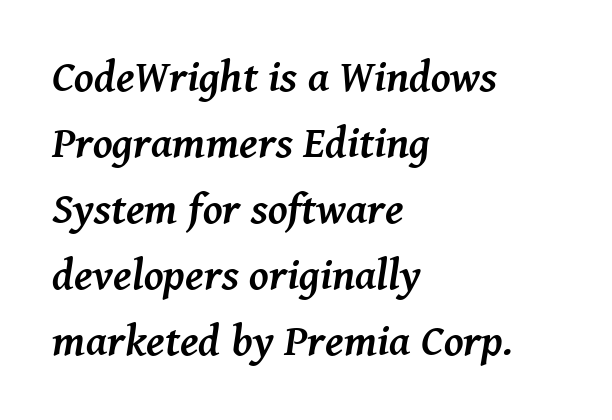
Q: Is the text bold? A: Yes.
Q: Is the text italic (slanted)? A: Yes, it leans right by about 8 degrees.
Q: Is the typeface a serif or a sans-serif typeface? A: Serif.
Q: Is the text underlined? A: No.
Q: How is the paragraph aligned? A: Left-aligned.
Q: Is the spacing between letters normal or unusually wide? A: Normal.
Q: Is the spacing between lines tight, normal or loose? A: Normal.
Q: Width (condensed, normal, or wide)? A: Normal.
Q: Stroke contrast? A: Medium.
Q: x-height? A: Medium.
Q: Monospaced? A: No.
